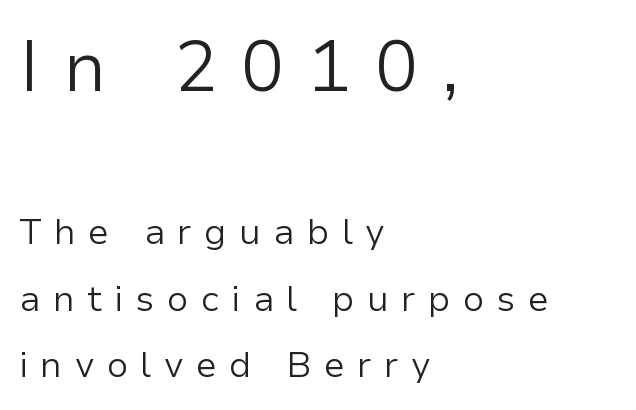
Q: Is the text bold? A: No.
Q: Is the text italic (slanted)? A: No, it is upright.
Q: Is the typeface a serif or a sans-serif typeface? A: Sans-serif.
Q: Is the text underlined? A: No.
Q: How is the paragraph aligned? A: Left-aligned.
Q: Is the spacing between letters normal or unusually wide? A: Unusually wide.
Q: Which block of text is set in a larger size, the first (top) or the second (bottom)? A: The first (top) one.
Q: Width (condensed, normal, or wide)? A: Normal.
Q: Stroke contrast? A: Low.
Q: x-height? A: Medium.
Q: Monospaced? A: No.
